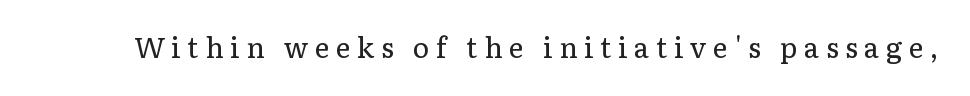
Q: Is the text bold? A: No.
Q: Is the text italic (slanted)? A: No, it is upright.
Q: Is the typeface a serif or a sans-serif typeface? A: Serif.
Q: Is the text underlined? A: No.
Q: Is the spacing between letters normal or unusually wide? A: Unusually wide.
Q: Width (condensed, normal, or wide)? A: Normal.
Q: Stroke contrast? A: Low.
Q: x-height? A: Medium.
Q: Monospaced? A: No.
